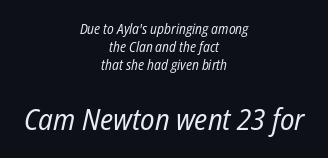
The image shows 30 px regular-weight, condensed type, italic (leaning right); set centered, normal line spacing (1.28x), normal letter spacing, not underlined; the second (bottom) block is 2.14x larger; low stroke contrast and a medium x-height.
